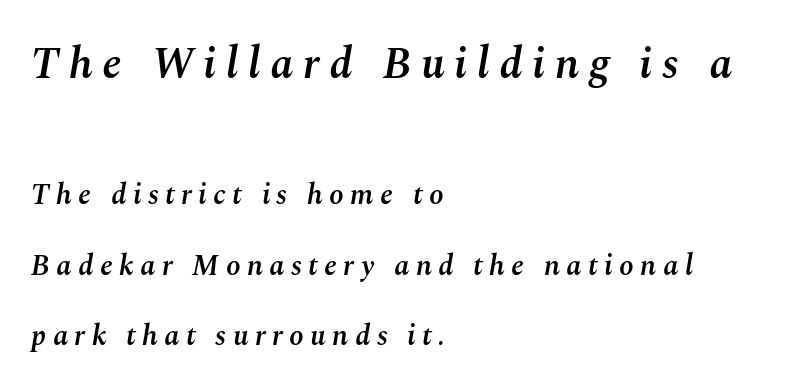
{"italic": "yes", "lean": "right", "slant_degrees": 10, "bold": "semi", "weight": "semibold", "width": "normal", "stroke_contrast": "medium", "x_height": "medium", "monospaced": "no", "underline": "no", "align": "left", "line_spacing": "loose", "line_spacing_ratio": 2.43, "letter_spacing": "wide", "letter_spacing_em": 0.22, "larger_block": "first", "size_ratio": 1.52, "glyph_px": 44}
